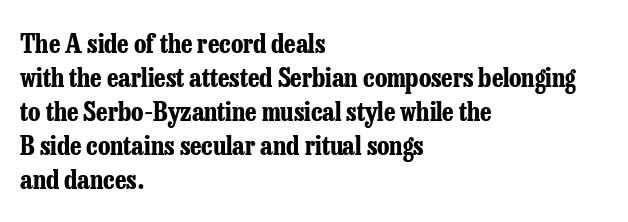
The image shows 26 px bold type, upright; set left-aligned, normal line spacing (1.31x), normal letter spacing, not underlined.
